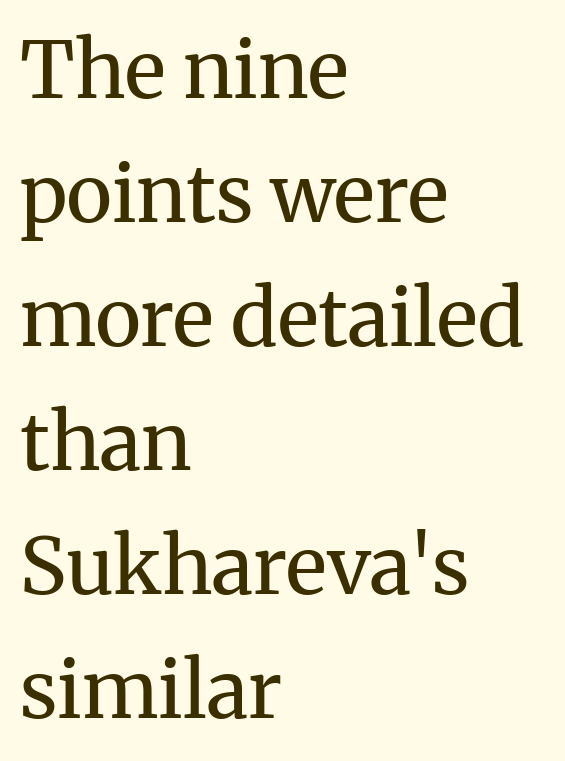
Q: Is the text bold? A: No.
Q: Is the text italic (slanted)? A: No, it is upright.
Q: Is the typeface a serif or a sans-serif typeface? A: Serif.
Q: Is the text underlined? A: No.
Q: How is the paragraph aligned? A: Left-aligned.
Q: Is the spacing between letters normal or unusually wide? A: Normal.
Q: Is the spacing between lines tight, normal or loose? A: Normal.
Q: Width (condensed, normal, or wide)? A: Normal.
Q: Stroke contrast? A: Medium.
Q: x-height? A: Medium.
Q: Monospaced? A: No.
